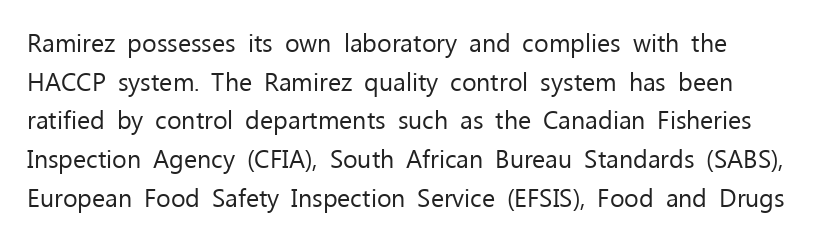
Inter-character spacing is left at the font's built-in metrics. The typeface has the unassuming heft of standard copy or less. Rows of type keep a routine distance in the vertical direction. The font's upright variant was chosen for this text. Just letters on the line, the space beneath them empty.
